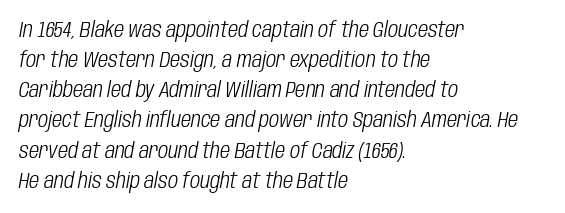
Q: Is the text bold? A: No.
Q: Is the text italic (slanted)? A: Yes, it leans right by about 10 degrees.
Q: Is the text underlined? A: No.
Q: How is the paragraph aligned? A: Left-aligned.
Q: Is the spacing between letters normal or unusually wide? A: Normal.
Q: Is the spacing between lines tight, normal or loose? A: Normal.
